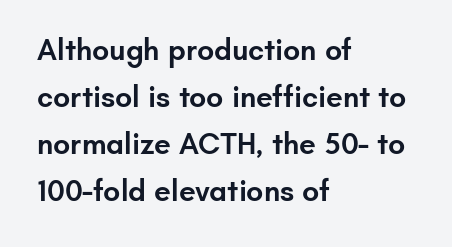
The rendering shows plain stroke endings on the letterforms — a sans-serif design. These lines stack with their left ends in a neat column. Horizontal bands of white between lines are of average thickness. Is the type bold? Partly — it's a semibold, heavier than regular but not fully bold. These lines are rendered in a variable-pitch font. Does extra space separate the letters? No, they use regular spacing.
